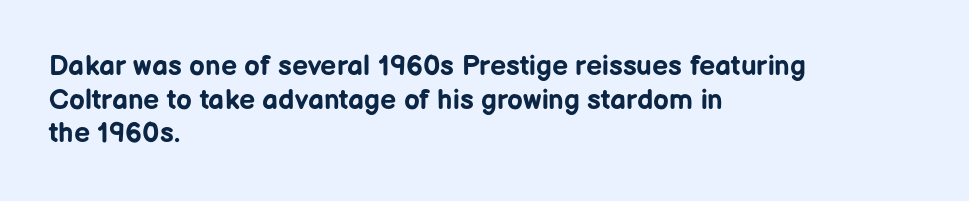
The image shows 28 px bold sans-serif type, upright; set left-aligned, line spacing 1.2x, normal letter spacing, not underlined; low stroke contrast and a medium x-height.
